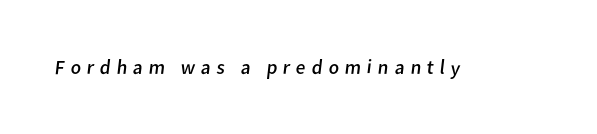
Q: Is the text bold? A: No.
Q: Is the text underlined? A: No.
Q: Is the spacing between letters normal or unusually wide? A: Unusually wide.
